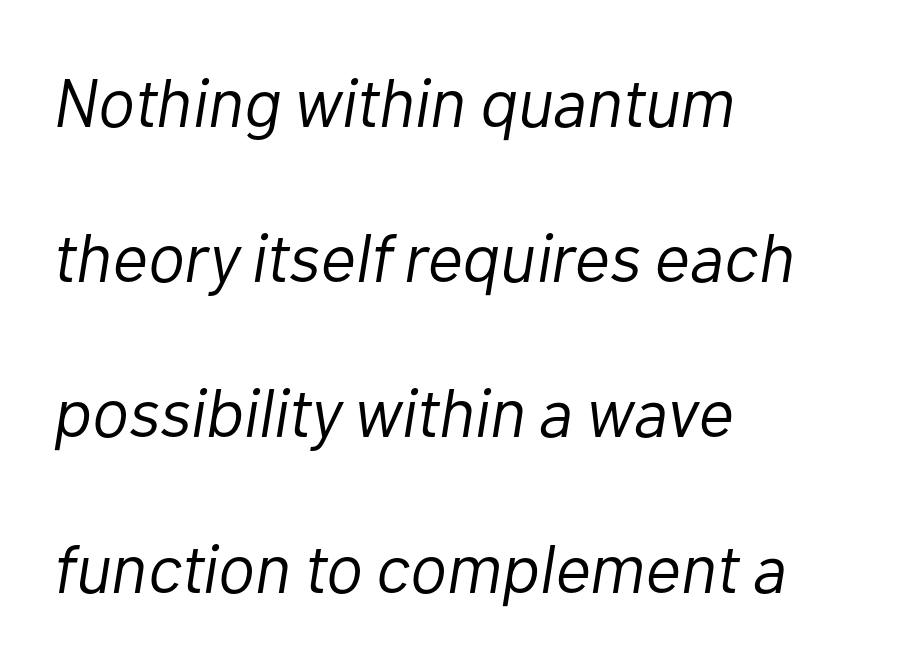
The image shows 69 px light type, italic (leaning right); set left-aligned, loose line spacing (2.25x), normal letter spacing, not underlined; low stroke contrast and a medium x-height.
